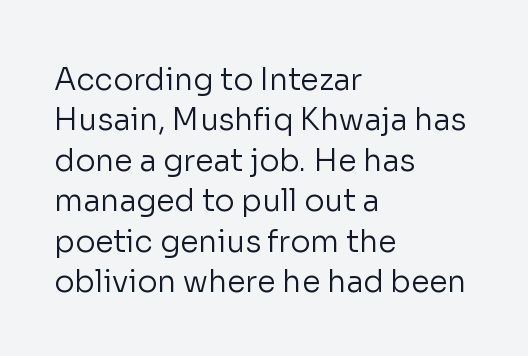
Q: Is the text bold? A: No.
Q: Is the text italic (slanted)? A: No, it is upright.
Q: Is the typeface a serif or a sans-serif typeface? A: Sans-serif.
Q: Is the text underlined? A: No.
Q: How is the paragraph aligned? A: Left-aligned.
Q: Is the spacing between letters normal or unusually wide? A: Normal.
Q: Is the spacing between lines tight, normal or loose? A: Normal.
Q: Width (condensed, normal, or wide)? A: Normal.
Q: Stroke contrast? A: Low.
Q: x-height? A: Medium.
Q: Monospaced? A: No.
